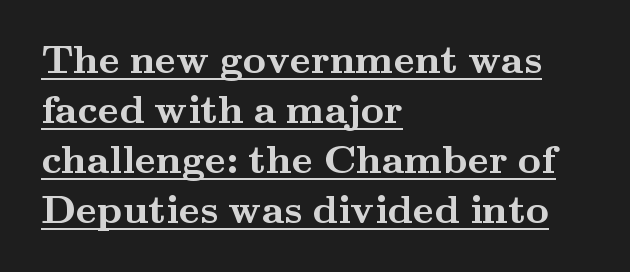
Q: Is the text bold? A: Yes.
Q: Is the text italic (slanted)? A: No, it is upright.
Q: Is the typeface a serif or a sans-serif typeface? A: Serif.
Q: Is the text underlined? A: Yes.
Q: How is the paragraph aligned? A: Left-aligned.
Q: Is the spacing between letters normal or unusually wide? A: Normal.
Q: Is the spacing between lines tight, normal or loose? A: Normal.
Q: Width (condensed, normal, or wide)? A: Wide.
Q: Stroke contrast? A: Medium.
Q: x-height? A: Small.
Q: Monospaced? A: No.
